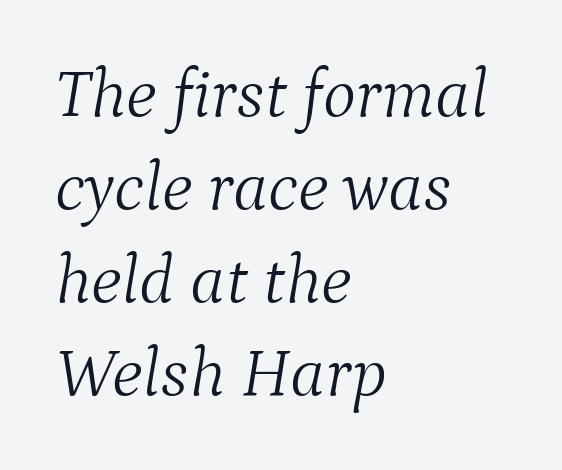
Check where the strokes stop: tiny serifs finish them off. Underline: absent. The typography opts for an oblique posture over an upright one. Is the block centered? No — it sits flush against the left margin. The strokes carry an ordinary text weight at most.
